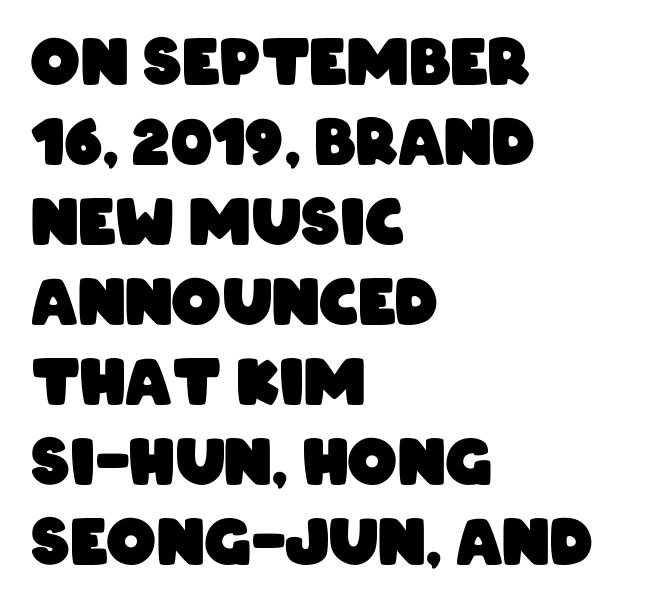
The rendering keeps characters at their native spacing. Think of a printed novel: that variable character pitch is what you see here. Does the copy run flush right? No — it runs flush left. The font family rendered here belongs to the sans-serif group. The letters are bold, with thick, heavy strokes.
